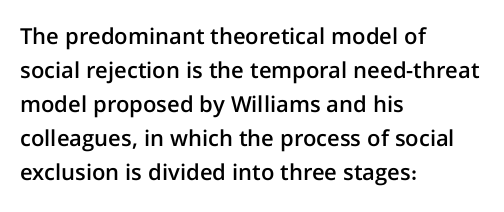
Q: Is the text bold? A: Semi-bold.
Q: Is the text italic (slanted)? A: No, it is upright.
Q: Is the text underlined? A: No.
Q: How is the paragraph aligned? A: Left-aligned.
Q: Is the spacing between letters normal or unusually wide? A: Normal.
Q: Is the spacing between lines tight, normal or loose? A: Normal.
